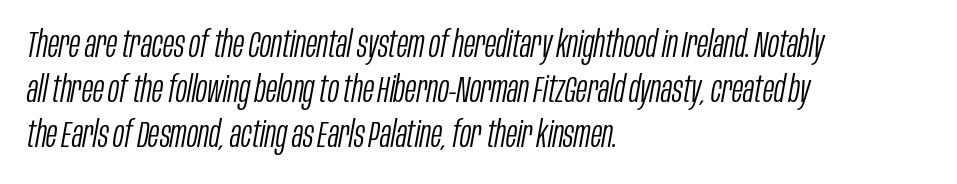
All the whitespace from short lines collects on the right. Weight: in the light-to-regular range. Characters follow at the spacing the type designer built in. Character widths vary here, with narrow letters taking less room than wide ones.
